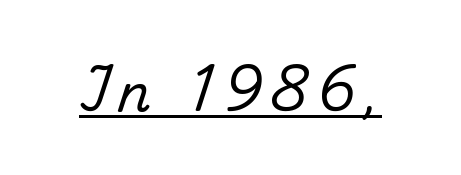
{"serif": "yes", "width": "normal", "stroke_contrast": "medium", "x_height": "small", "monospaced": "no", "underline": "yes", "letter_spacing": "wide", "letter_spacing_em": 0.21, "glyph_px": 52}
